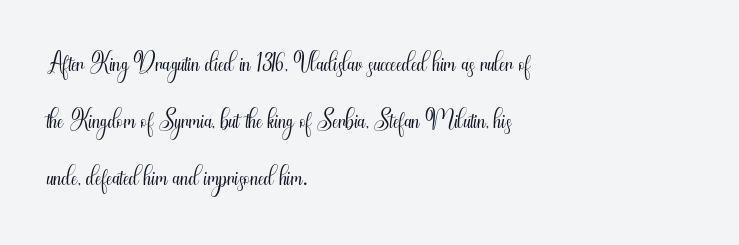
Is this a heavy cut? Hardly; it is regular or lighter. Think of a printed novel: that variable character pitch is what you see here. Rows of type keep a routine distance in the vertical direction.
